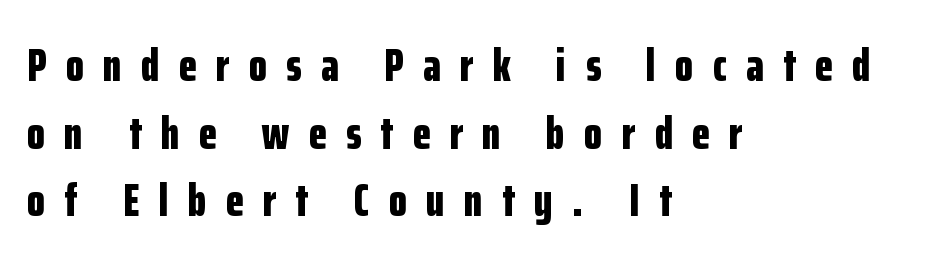
The image shows 47 px bold, condensed sans-serif type, upright; set left-aligned, normal line spacing (1.44x), unusually wide letter spacing (+0.41 em), not underlined; low stroke contrast and a medium x-height.
